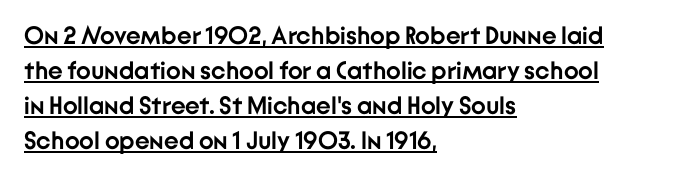
Quick note: underline on. Observe the ordinary spacing: letters are neighbours, not strangers. Baseline-to-baseline distance is the conventional proportion of letter height. In terms of posture, this sample is upright. Typographic density is high because the face is bold. A classic flush-left, rag-right setting is used for this passage.
